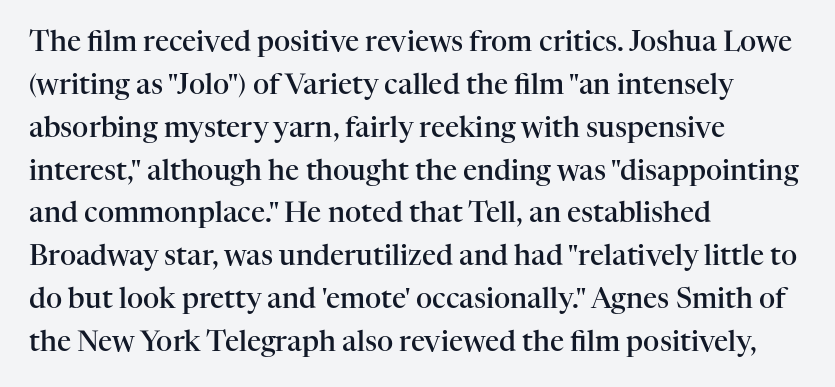
The image shows 28 px semibold serif type, upright; set left-aligned, normal line spacing (1.53x), normal letter spacing, not underlined; high stroke contrast and a medium x-height.
